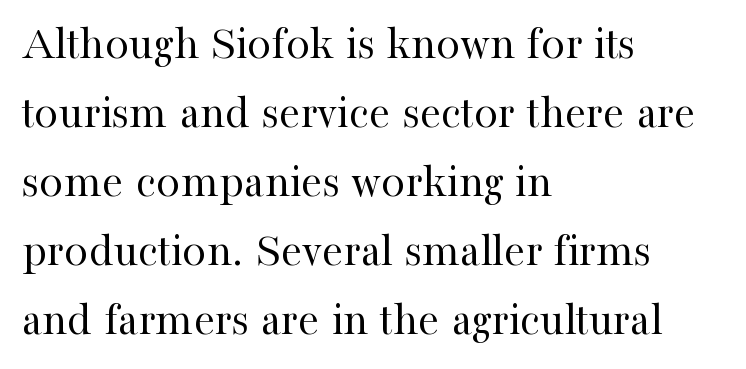
The image shows 48 px regular-weight serif type, upright; set left-aligned, normal line spacing (1.44x), normal letter spacing, not underlined; high stroke contrast and a medium x-height.
